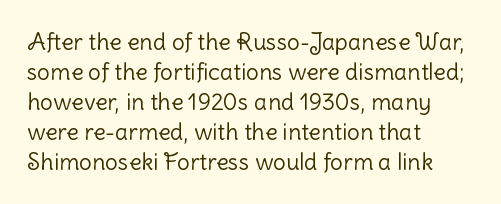
The lines are quadded left. The font sits on the lighter half of the weight spectrum, regular included. Tracking here is standard; glyphs follow each other at the usual distance. Italic? Not at all — the glyphs are vertical. Rule under the text: the space is simply empty.
